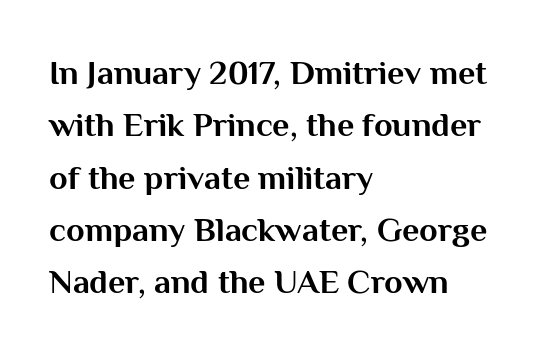
The image shows 34 px bold sans-serif type, upright; set left-aligned, normal line spacing (1.54x), normal letter spacing, not underlined; medium stroke contrast and a medium x-height.
